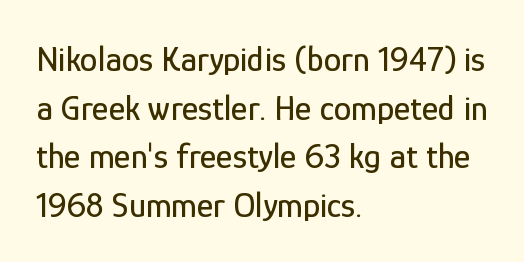
{"serif": "no", "italic": "no", "width": "condensed", "stroke_contrast": "low", "x_height": "medium", "monospaced": "no", "underline": "no", "align": "left", "line_spacing": "normal", "line_spacing_ratio": 1.39, "letter_spacing": "normal", "letter_spacing_em": 0.0, "glyph_px": 35}
